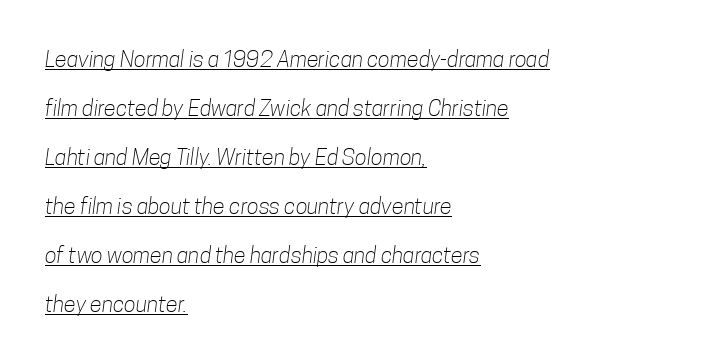
The specimen includes a rule beneath the text block's lines. Short note: letters normally spaced. Leading is clearly above the norm, producing a sparse column. Summary of weight: not heavy and not bold. The rag falls on the right side of this text block.
